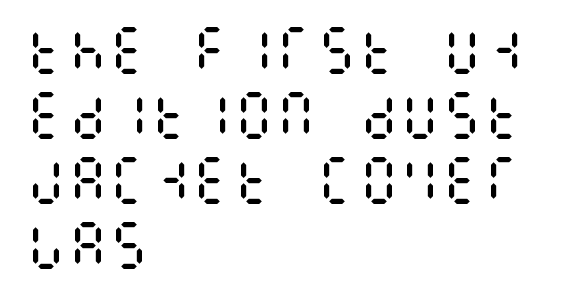
{"italic": "no", "bold": "no", "weight": "regular", "width": "condensed", "stroke_contrast": "medium", "x_height": "large", "underline": "no", "align": "left", "line_spacing": "normal", "line_spacing_ratio": 1.25, "letter_spacing": "normal", "letter_spacing_em": 0.0, "glyph_px": 52}
